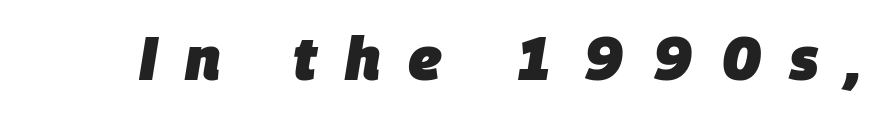
The passage shown is typed in a proportional face where columns would drift. Would a proofreader flag this as italicized? Yes. No word sits above an underline. Caption: bold face, heavy strokes.
